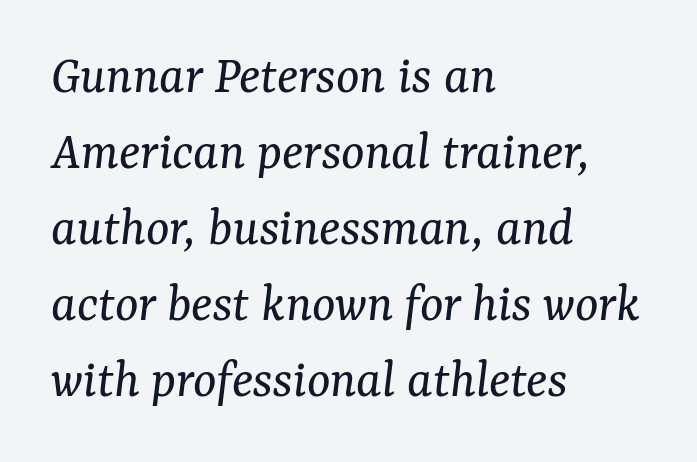
Q: Is the text bold? A: No.
Q: Is the text italic (slanted)? A: Yes, it leans right by about 7 degrees.
Q: Is the typeface a serif or a sans-serif typeface? A: Serif.
Q: Is the text underlined? A: No.
Q: How is the paragraph aligned? A: Left-aligned.
Q: Is the spacing between letters normal or unusually wide? A: Normal.
Q: Is the spacing between lines tight, normal or loose? A: Normal.
Q: Width (condensed, normal, or wide)? A: Normal.
Q: Stroke contrast? A: Medium.
Q: x-height? A: Medium.
Q: Monospaced? A: No.
